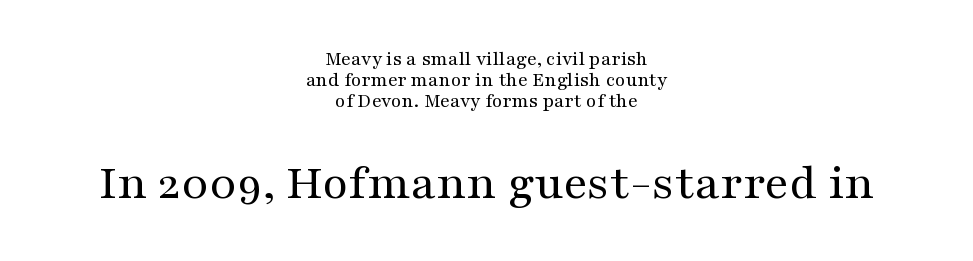
The image shows 52 px regular-weight, wide serif type, upright; set centered, tight line spacing (1.0x), normal letter spacing, not underlined; the second (bottom) block is 2.48x larger; medium stroke contrast and a medium x-height.
